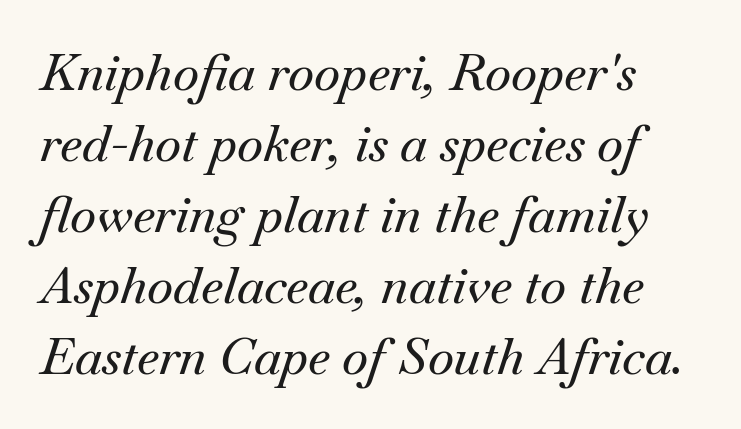
The letters are slanted; this is an italic face. Baseline-to-baseline distance is the conventional proportion of letter height. Underlining? Definitely not there. Glyph-to-glyph distance matches everyday printed text. The passage shown is typed in a proportional face where columns would drift.
